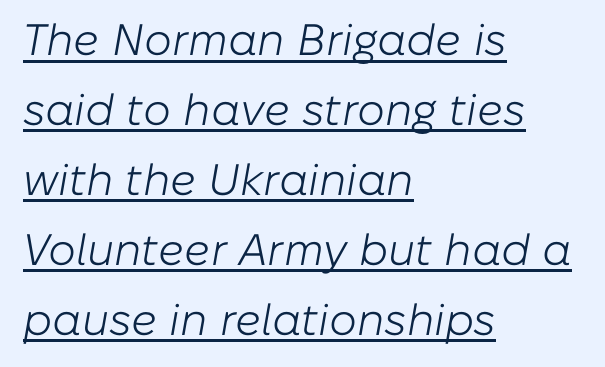
The image shows 44 px light type, italic (leaning right); set left-aligned, normal line spacing (1.59x), normal letter spacing, underlined; low stroke contrast and a medium x-height.
